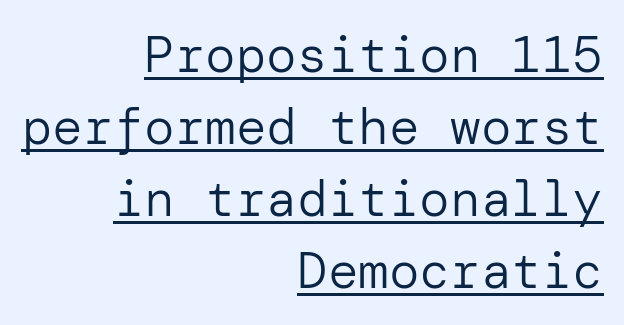
Vertical spacing — default. Like a heading marked for emphasis, these lines bear an underscore. The lettering holds an erect, upright posture throughout. Is the type heavy? It reads as light-to-regular instead. Inter-character spacing is left at the font's built-in metrics.
